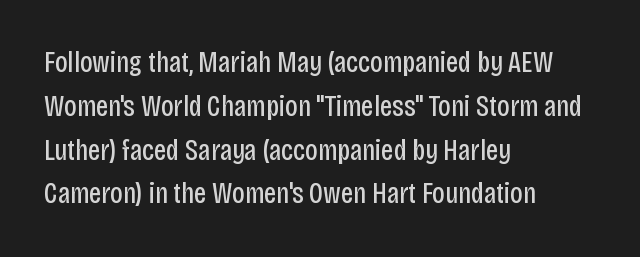
The image shows 30 px regular-weight, condensed sans-serif type, upright; set left-aligned, normal line spacing (1.46x), normal letter spacing, not underlined; low stroke contrast and a large x-height.
